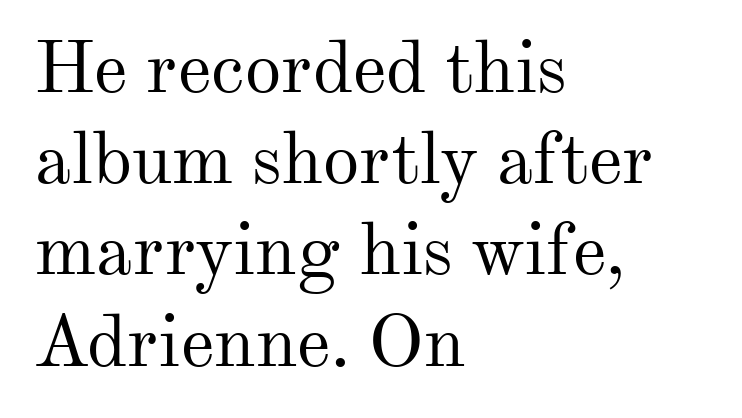
The type is set solid horizontally, with unmodified tracking. Each letter keeps its own natural width here, so spacing adapts to shape. This sample uses a serif face. Glance below the letters and you will spot only blank space. The lines are quadded left. The type sits square on the baseline with zero lean.
